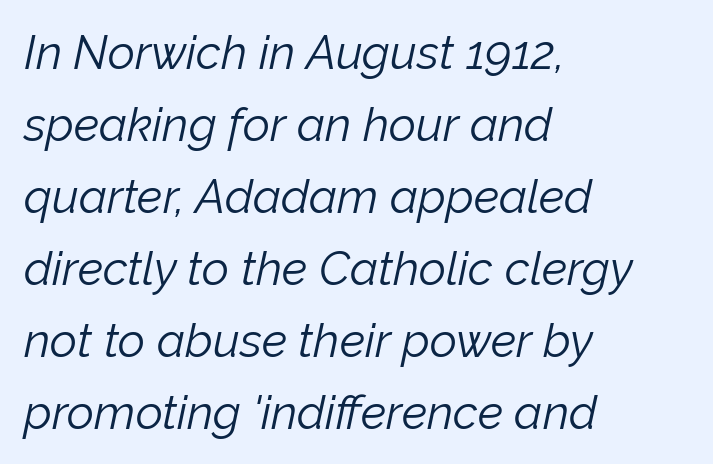
Q: Is the text bold? A: No.
Q: Is the text italic (slanted)? A: Yes, it leans right by about 12 degrees.
Q: Is the text underlined? A: No.
Q: How is the paragraph aligned? A: Left-aligned.
Q: Is the spacing between letters normal or unusually wide? A: Normal.
Q: Is the spacing between lines tight, normal or loose? A: Normal.
Q: Width (condensed, normal, or wide)? A: Normal.
Q: Stroke contrast? A: Low.
Q: x-height? A: Medium.
Q: Monospaced? A: No.
